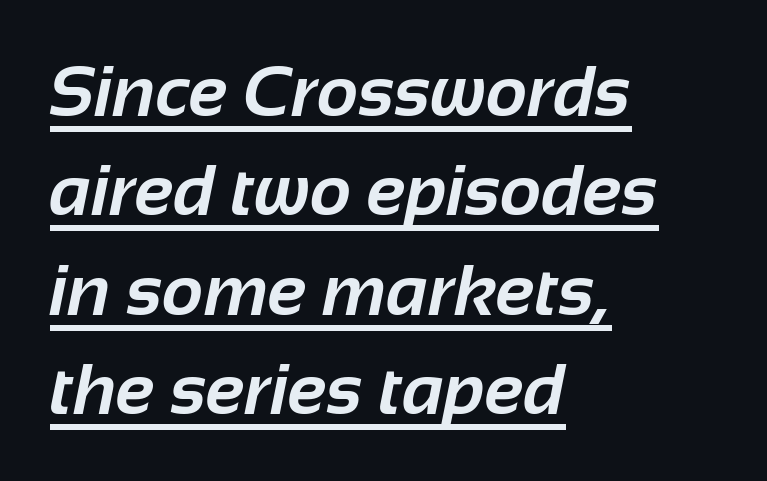
{"serif": "no", "bold": "yes", "weight": "bold", "width": "normal", "stroke_contrast": "low", "x_height": "medium", "monospaced": "no", "underline": "yes", "align": "left", "line_spacing": "normal", "line_spacing_ratio": 1.38, "letter_spacing": "normal", "letter_spacing_em": 0.0, "glyph_px": 72}
